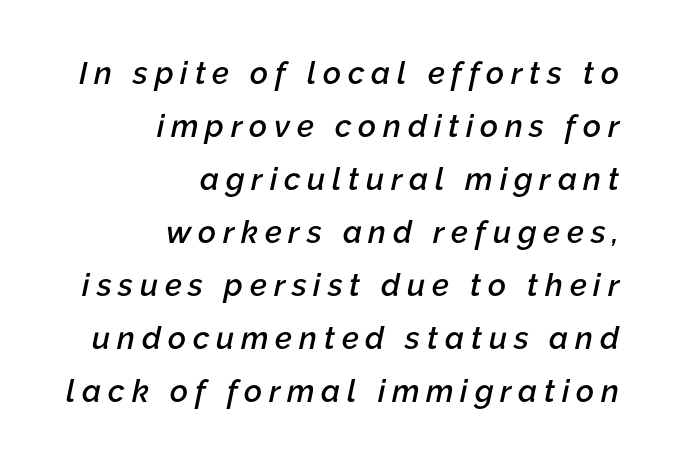
Horizontal alignment here is rightward, an uncommon choice for prose. Note the varied advance widths — an 'i' is clearly narrower than an 'm'. Set as a demibold, roughly 600 on the weight scale. Between one letter and the next there's a generous, obvious gap. The whole block is typeset with a tilt.
